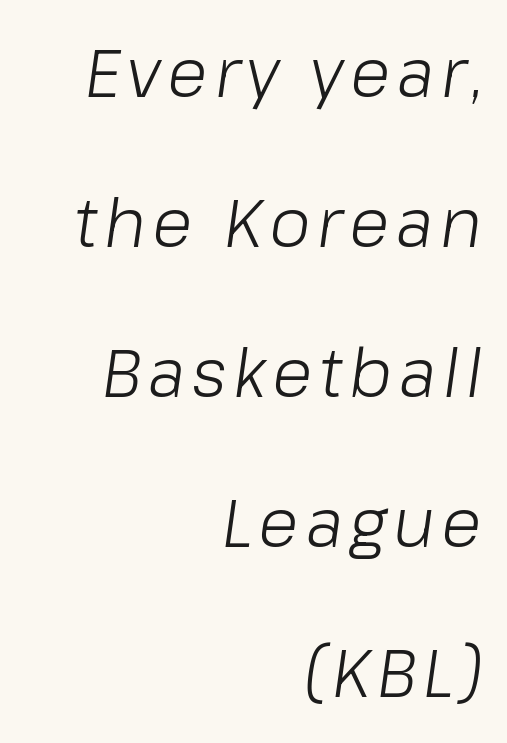
The image shows 67 px light type, italic (leaning right); set right-aligned, loose line spacing (2.24x), not underlined; low stroke contrast and a medium x-height.
